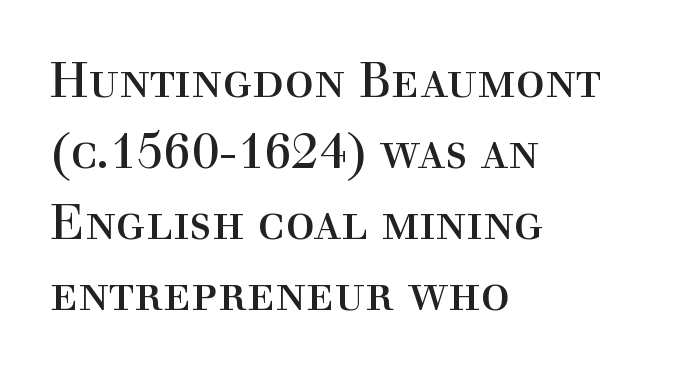
{"serif": "yes", "italic": "no", "bold": "no", "weight": "regular", "width": "normal", "x_height": "medium", "monospaced": "no", "underline": "no", "align": "left", "line_spacing": "normal", "line_spacing_ratio": 1.45, "letter_spacing": "normal", "letter_spacing_em": 0.0, "glyph_px": 49}
